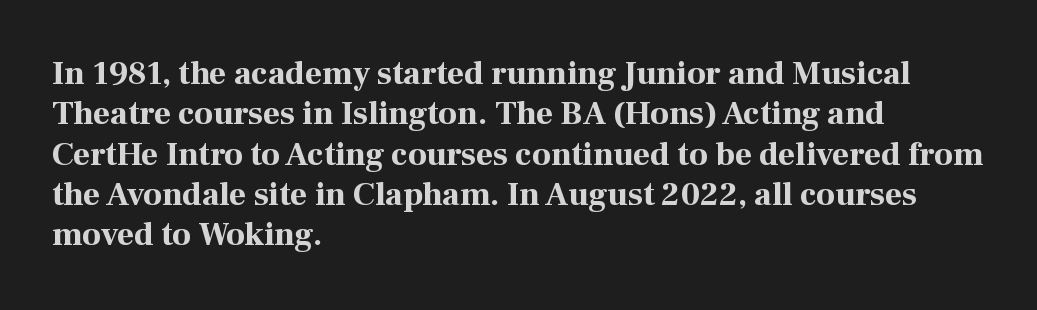
The setting favours the left margin, as ordinary paragraphs usually do. Underline: absent. These lines are composed in type with serifs. The face used here has the dense, thick strokes of a bold.
